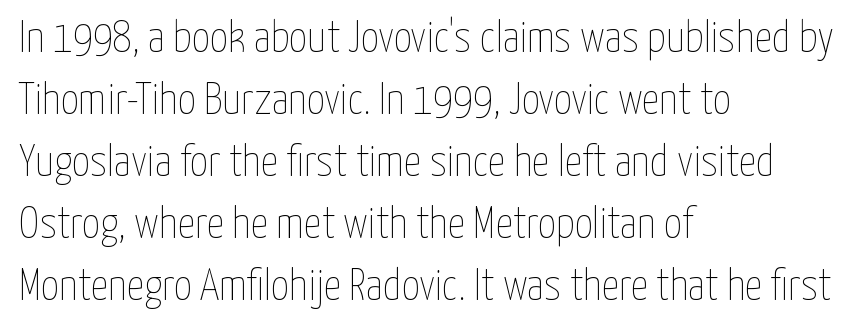
The image shows 44 px thin, condensed type, upright; set left-aligned, normal line spacing (1.41x), normal letter spacing, not underlined; low stroke contrast and a medium x-height.
